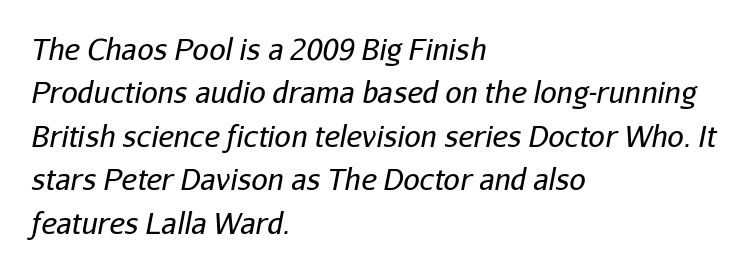
{"italic": "yes", "lean": "right", "slant_degrees": 11, "bold": "no", "weight": "regular", "width": "normal", "stroke_contrast": "low", "x_height": "medium", "monospaced": "no", "underline": "no", "align": "left", "line_spacing": "normal", "line_spacing_ratio": 1.5, "letter_spacing": "normal", "letter_spacing_em": 0.0, "glyph_px": 29}
